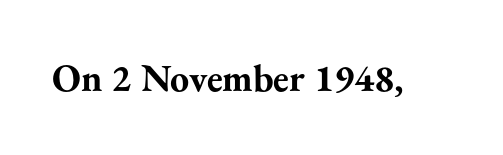
{"serif": "yes", "italic": "no", "bold": "yes", "weight": "bold", "width": "normal", "stroke_contrast": "medium", "x_height": "small", "monospaced": "no", "underline": "no", "letter_spacing": "normal", "letter_spacing_em": 0.0, "glyph_px": 38}
